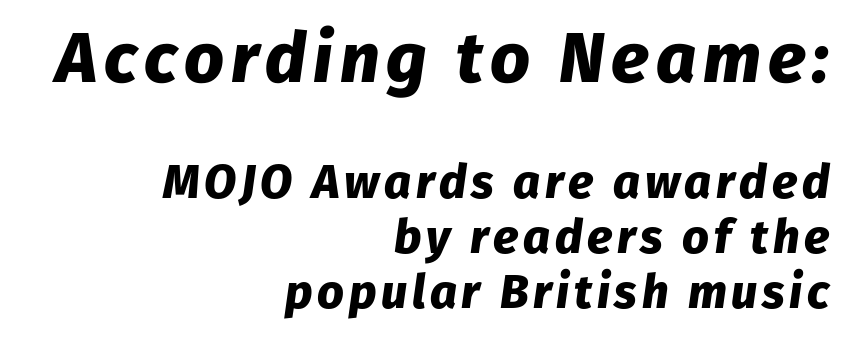
{"italic": "yes", "lean": "right", "slant_degrees": 8, "bold": "yes", "weight": "heavy", "width": "normal", "stroke_contrast": "low", "x_height": "medium", "monospaced": "no", "underline": "no", "align": "right", "line_spacing_ratio": 1.17, "larger_block": "first", "size_ratio": 1.49, "glyph_px": 70}
